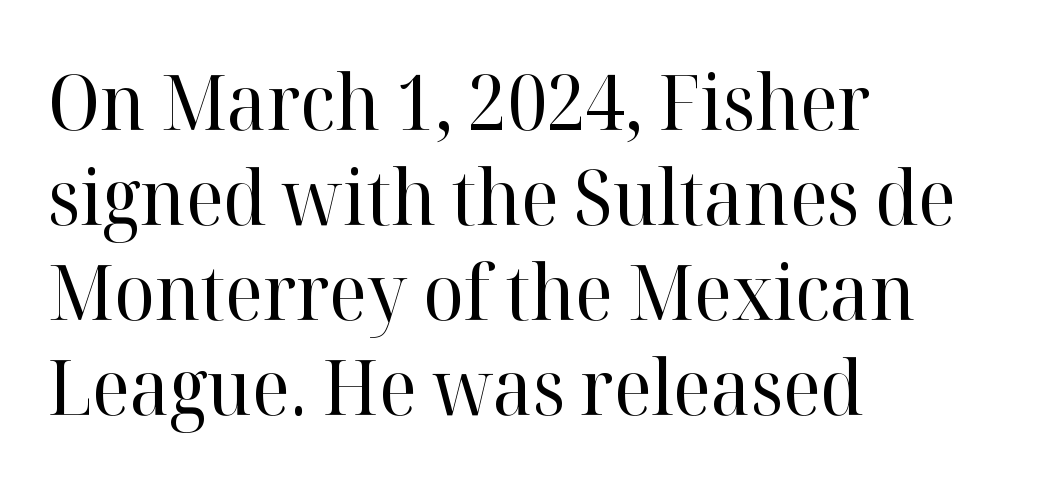
The image shows 76 px regular-weight serif type, upright; set left-aligned, normal line spacing (1.25x), normal letter spacing, not underlined; high stroke contrast and a medium x-height.
